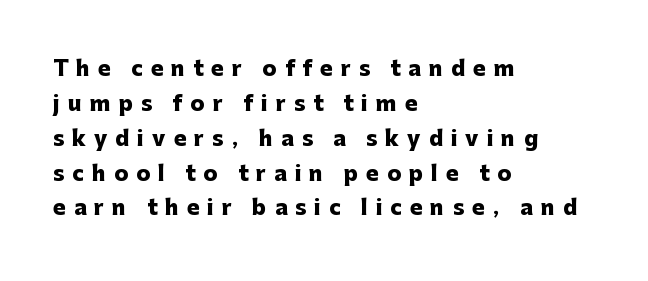
The image shows 21 px bold type, upright; set left-aligned, normal line spacing (1.66x), unusually wide letter spacing (+0.38 em), not underlined.
